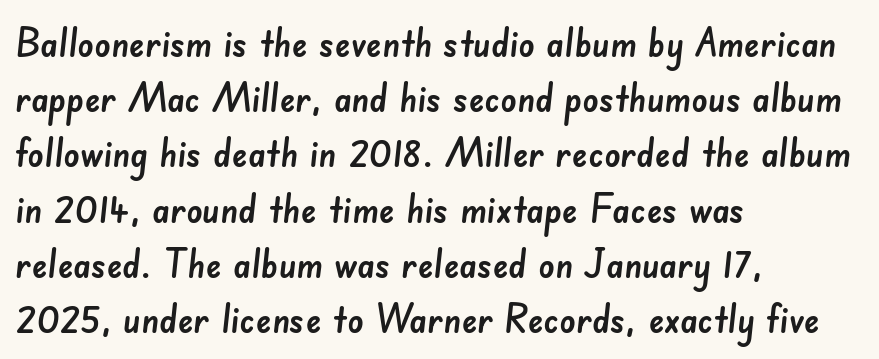
The image shows 40 px sans-serif type; set left-aligned, normal line spacing (1.38x), normal letter spacing, not underlined; low stroke contrast and a small x-height.
